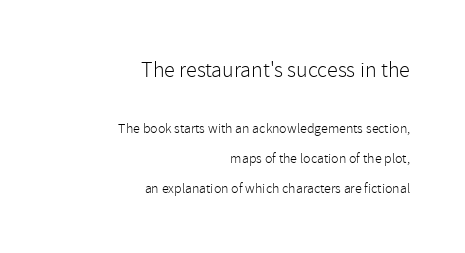
Q: Is the text bold? A: No.
Q: Is the text italic (slanted)? A: No, it is upright.
Q: Is the text underlined? A: No.
Q: How is the paragraph aligned? A: Right-aligned.
Q: Is the spacing between letters normal or unusually wide? A: Normal.
Q: Is the spacing between lines tight, normal or loose? A: Loose.
Q: Which block of text is set in a larger size, the first (top) or the second (bottom)? A: The first (top) one.
